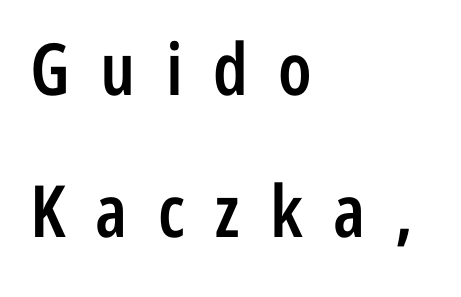
{"serif": "no", "italic": "no", "bold": "semi", "weight": "semibold", "width": "condensed", "stroke_contrast": "low", "x_height": "medium", "monospaced": "no", "underline": "no", "align": "left", "line_spacing": "loose", "line_spacing_ratio": 1.97, "letter_spacing": "wide", "letter_spacing_em": 0.42, "glyph_px": 72}
